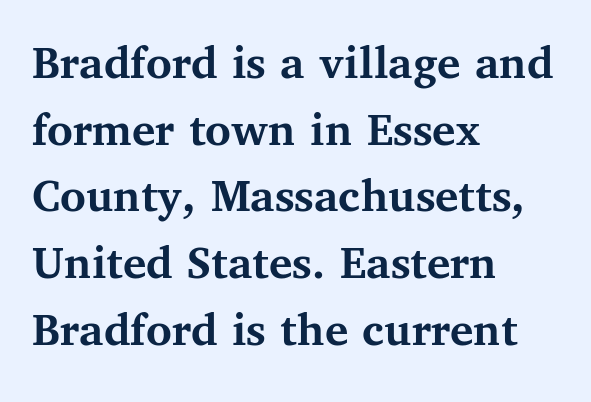
The image shows 49 px semibold serif type, upright; set left-aligned, normal line spacing (1.36x), normal letter spacing, not underlined; medium stroke contrast and a medium x-height.
